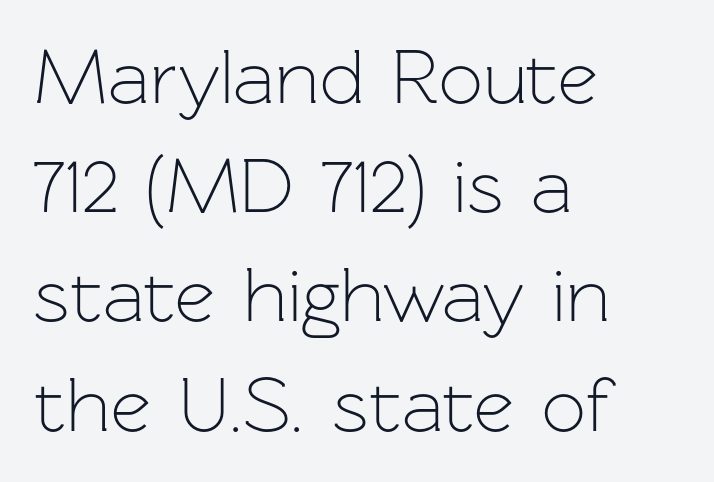
The image shows 78 px light sans-serif type, upright; set left-aligned, normal line spacing (1.4x), normal letter spacing, not underlined; low stroke contrast and a medium x-height.
